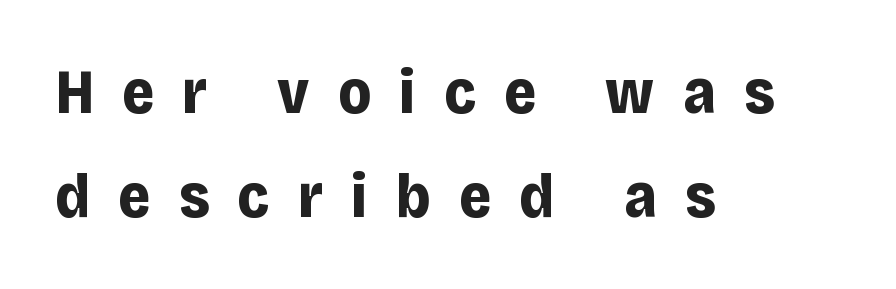
A student would call this left alignment; a typographer would say flush left, rag right. Unmarked baselines from the first word to the last. A normal amount of white space separates one row of letters from the next. These lines are rendered in a variable-pitch font. The passage shown is typeset with a sans-serif family. A typesetter would mark this as roman, not italic.
